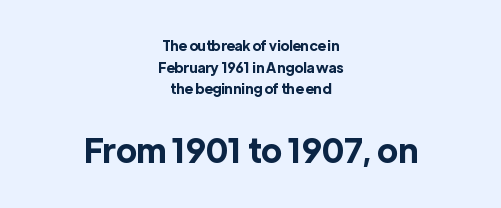
Q: Is the text bold? A: Yes.
Q: Is the text italic (slanted)? A: No, it is upright.
Q: Is the typeface a serif or a sans-serif typeface? A: Sans-serif.
Q: Is the text underlined? A: No.
Q: How is the paragraph aligned? A: Centered.
Q: Is the spacing between letters normal or unusually wide? A: Normal.
Q: Is the spacing between lines tight, normal or loose? A: Normal.
Q: Which block of text is set in a larger size, the first (top) or the second (bottom)? A: The second (bottom) one.
Q: Width (condensed, normal, or wide)? A: Normal.
Q: x-height? A: Medium.
Q: Monospaced? A: No.
